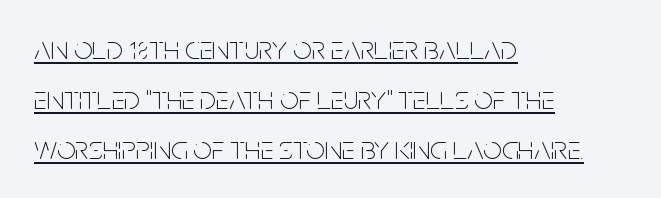
The image shows 33 px thin, condensed sans-serif type, upright; set left-aligned, normal line spacing (1.51x), normal letter spacing, underlined; low stroke contrast and a large x-height.
